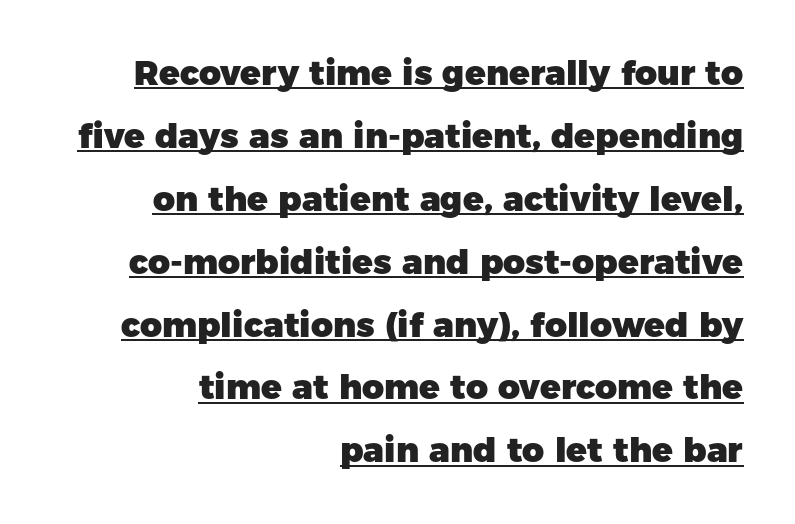
{"serif": "no", "italic": "no", "bold": "yes", "weight": "heavy", "width": "normal", "stroke_contrast": "low", "x_height": "medium", "monospaced": "no", "underline": "yes", "align": "right", "line_spacing_ratio": 1.85, "letter_spacing": "normal", "letter_spacing_em": 0.0, "glyph_px": 34}
